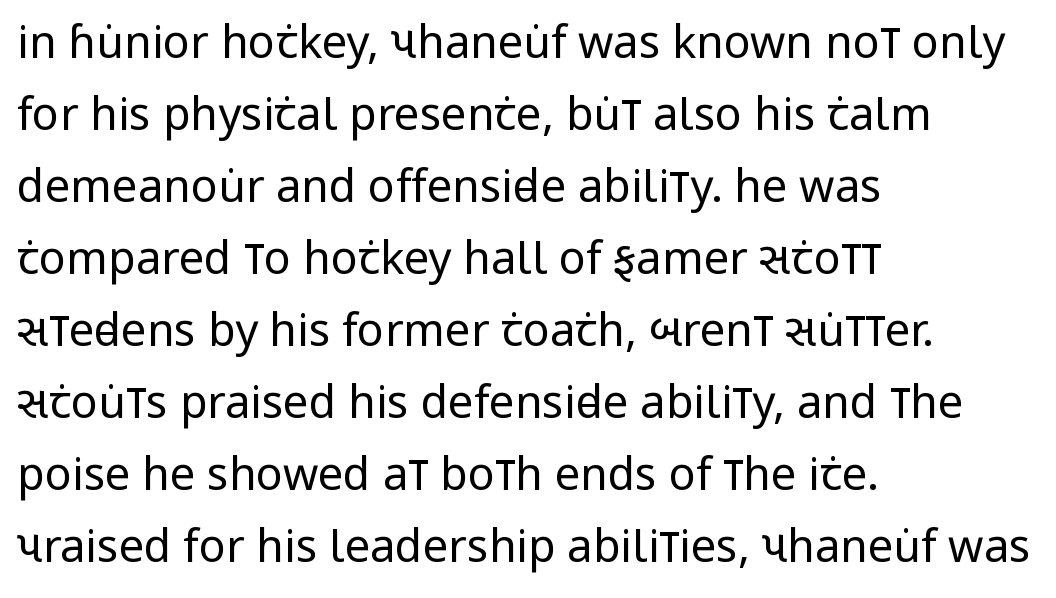
The gap between lines stays unmarked. Characters remain perfectly vertical along every line. Spacing verdict: proportional, widths tailored to each character. A light-to-regular cut is what we see here. Classification — sans serif. Typeset ragged right — the left edge is the straight one.
